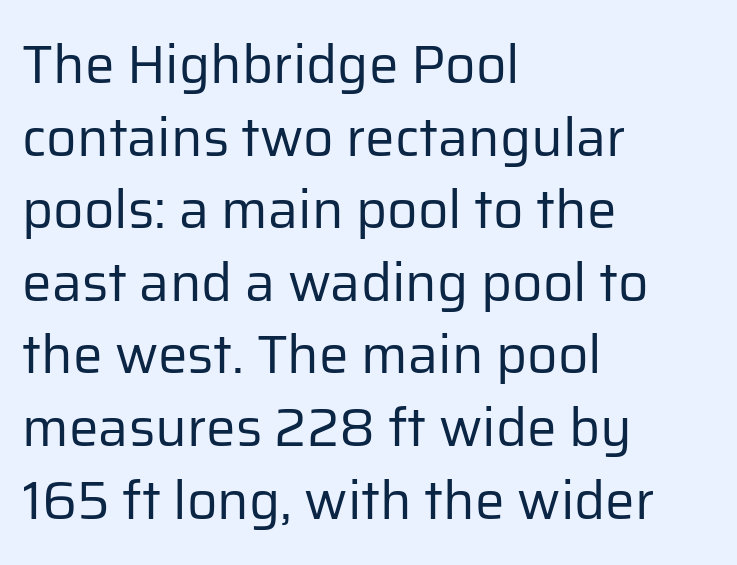
Q: Is the text bold? A: No.
Q: Is the text italic (slanted)? A: No, it is upright.
Q: Is the typeface a serif or a sans-serif typeface? A: Sans-serif.
Q: Is the text underlined? A: No.
Q: How is the paragraph aligned? A: Left-aligned.
Q: Is the spacing between letters normal or unusually wide? A: Normal.
Q: Is the spacing between lines tight, normal or loose? A: Normal.
Q: Width (condensed, normal, or wide)? A: Normal.
Q: Stroke contrast? A: Low.
Q: x-height? A: Medium.
Q: Monospaced? A: No.
